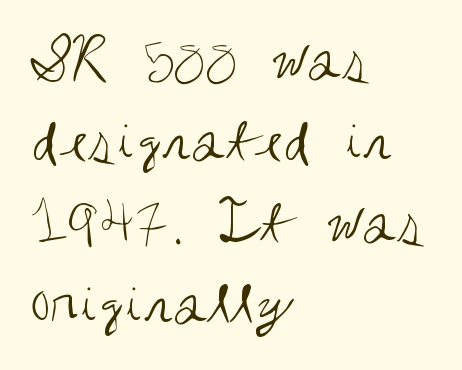
The image shows 64 px regular-weight, condensed sans-serif type; set left-aligned, normal line spacing (1.27x), normal letter spacing, not underlined; medium stroke contrast and a large x-height.
